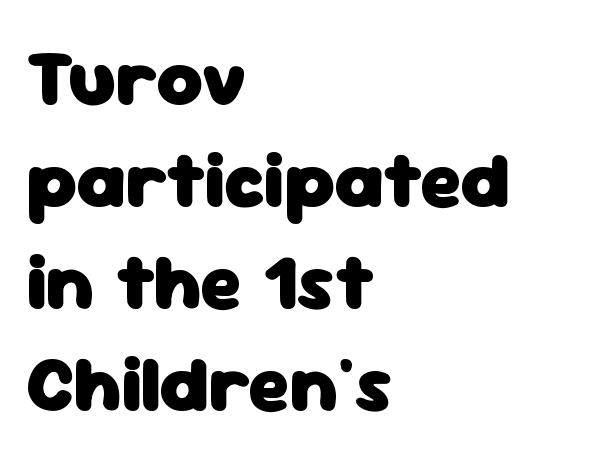
Q: Is the text bold? A: Yes.
Q: Is the text italic (slanted)? A: No, it is upright.
Q: Is the typeface a serif or a sans-serif typeface? A: Sans-serif.
Q: Is the text underlined? A: No.
Q: How is the paragraph aligned? A: Left-aligned.
Q: Is the spacing between letters normal or unusually wide? A: Normal.
Q: Is the spacing between lines tight, normal or loose? A: Normal.
Q: Width (condensed, normal, or wide)? A: Normal.
Q: Stroke contrast? A: Low.
Q: x-height? A: Medium.
Q: Monospaced? A: No.
